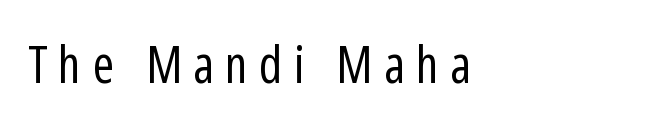
The image shows 51 px regular-weight, condensed sans-serif type, upright; set left-aligned, unusually wide letter spacing (+0.22 em), not underlined; low stroke contrast and a medium x-height.
